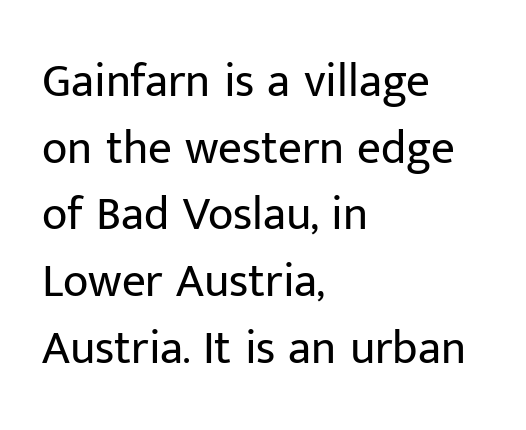
Q: Is the text bold? A: No.
Q: Is the text italic (slanted)? A: No, it is upright.
Q: Is the typeface a serif or a sans-serif typeface? A: Sans-serif.
Q: Is the text underlined? A: No.
Q: How is the paragraph aligned? A: Left-aligned.
Q: Is the spacing between letters normal or unusually wide? A: Normal.
Q: Is the spacing between lines tight, normal or loose? A: Normal.
Q: Width (condensed, normal, or wide)? A: Normal.
Q: Stroke contrast? A: Low.
Q: x-height? A: Medium.
Q: Monospaced? A: No.
